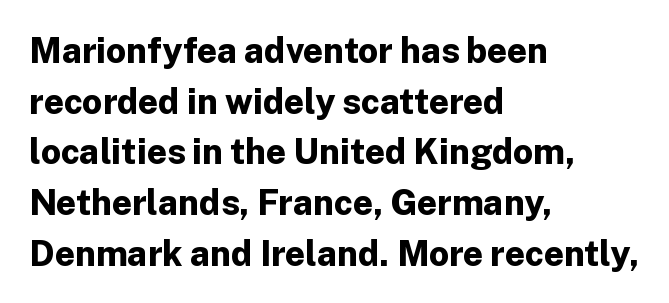
Q: Is the text bold? A: Yes.
Q: Is the text italic (slanted)? A: No, it is upright.
Q: Is the typeface a serif or a sans-serif typeface? A: Sans-serif.
Q: Is the text underlined? A: No.
Q: How is the paragraph aligned? A: Left-aligned.
Q: Is the spacing between letters normal or unusually wide? A: Normal.
Q: Is the spacing between lines tight, normal or loose? A: Normal.
Q: Width (condensed, normal, or wide)? A: Normal.
Q: Stroke contrast? A: Low.
Q: x-height? A: Medium.
Q: Monospaced? A: No.
